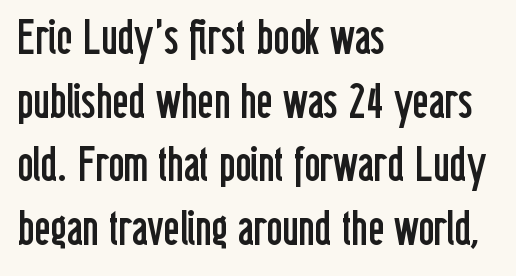
{"serif": "no", "italic": "no", "bold": "no", "weight": "regular", "width": "condensed", "stroke_contrast": "low", "x_height": "medium", "monospaced": "no", "underline": "no", "align": "left", "line_spacing": "normal", "line_spacing_ratio": 1.3, "letter_spacing": "normal", "letter_spacing_em": 0.0, "glyph_px": 49}
